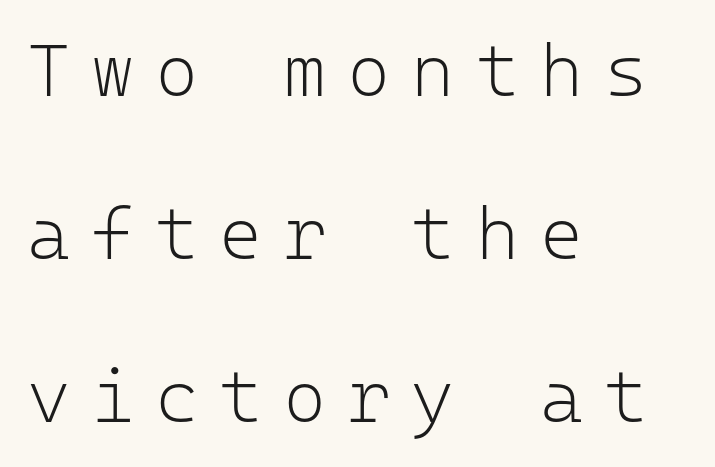
Q: Is the text bold? A: No.
Q: Is the text italic (slanted)? A: No, it is upright.
Q: Is the typeface a serif or a sans-serif typeface? A: Sans-serif.
Q: Is the text underlined? A: No.
Q: How is the paragraph aligned? A: Left-aligned.
Q: Is the spacing between letters normal or unusually wide? A: Unusually wide.
Q: Is the spacing between lines tight, normal or loose? A: Loose.
Q: Width (condensed, normal, or wide)? A: Normal.
Q: Stroke contrast? A: Low.
Q: x-height? A: Medium.
Q: Monospaced? A: Yes.
